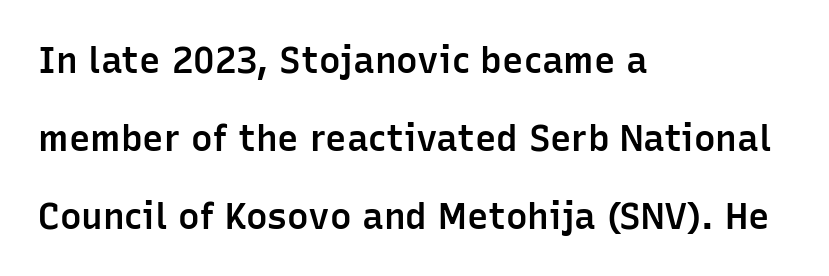
{"serif": "no", "italic": "no", "bold": "semi", "weight": "semibold", "width": "normal", "stroke_contrast": "low", "x_height": "medium", "monospaced": "no", "underline": "no", "align": "left", "line_spacing": "loose", "line_spacing_ratio": 2.16, "letter_spacing": "normal", "letter_spacing_em": 0.0, "glyph_px": 36}
